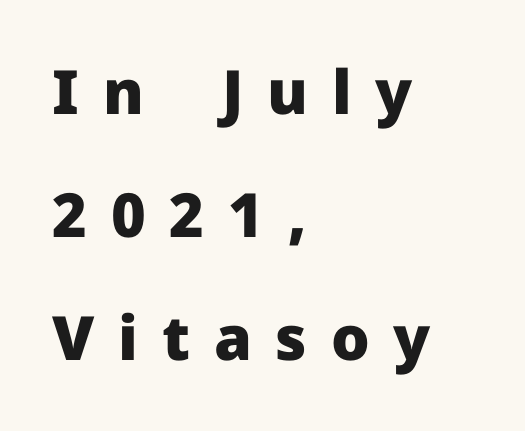
In CSS terms this would be text-align: left. Bold? Absolutely — the strokes are thick and heavy. Display-style spreading of the glyphs; the letterfit is very open. Does the leading feel generous? Absolutely, it's lavish.
